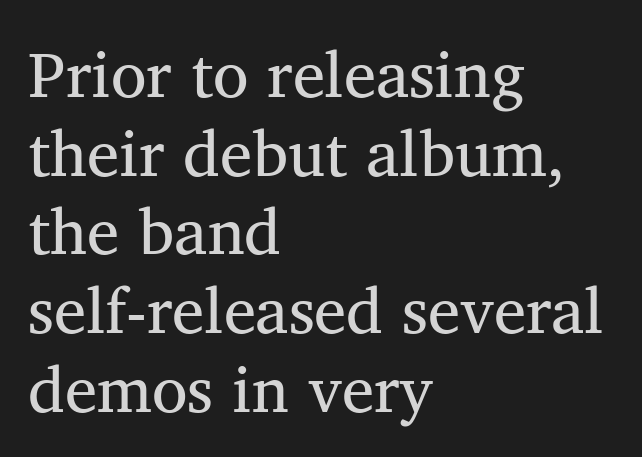
How are the letters spaced? Ordinarily, with no added tracking. Each letter keeps its own natural width here, so spacing adapts to shape. In terms of letterform style, serifs are clearly present. Visually the block forms a straight wall on the left and a jagged coastline on the right. The lettering stays uniformly vertical, giving the passage a roman look.
